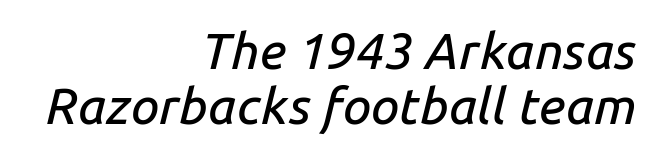
{"italic": "yes", "lean": "right", "slant_degrees": 14, "width": "normal", "stroke_contrast": "low", "x_height": "medium", "monospaced": "no", "underline": "no", "align": "right", "line_spacing": "tight", "line_spacing_ratio": 1.08, "letter_spacing": "normal", "letter_spacing_em": 0.0, "glyph_px": 51}
